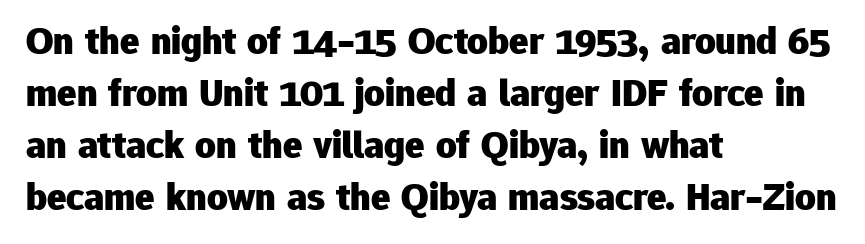
{"serif": "no", "italic": "no", "bold": "yes", "weight": "heavy", "width": "normal", "stroke_contrast": "low", "x_height": "medium", "monospaced": "no", "underline": "no", "align": "left", "line_spacing": "normal", "line_spacing_ratio": 1.3, "letter_spacing": "normal", "letter_spacing_em": 0.0, "glyph_px": 40}
